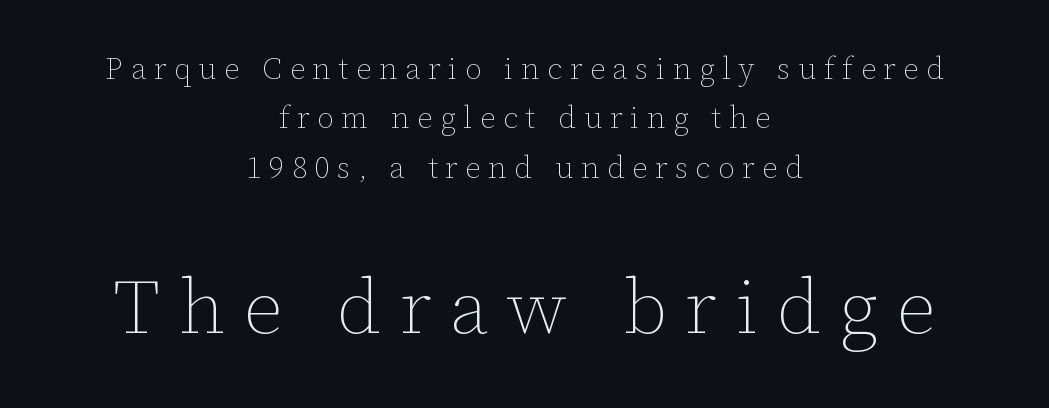
The image shows 77 px thin type, upright; set centered, normal line spacing (1.59x), unusually wide letter spacing (+0.24 em), not underlined; the second (bottom) block is 2.48x larger; low stroke contrast and a medium x-height.
